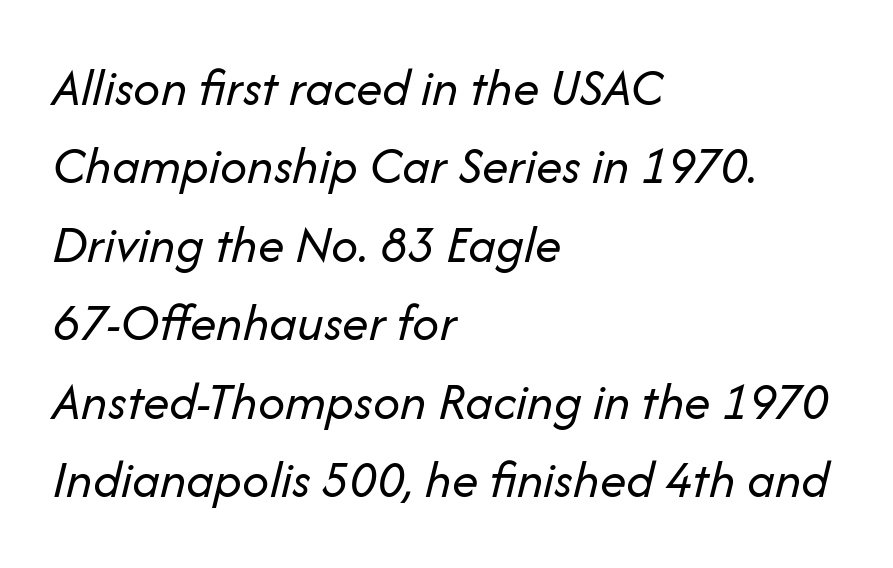
{"italic": "yes", "lean": "right", "slant_degrees": 14, "bold": "no", "weight": "regular", "width": "normal", "stroke_contrast": "low", "x_height": "medium", "monospaced": "no", "underline": "no", "align": "left", "line_spacing": "normal", "line_spacing_ratio": 1.48, "letter_spacing": "normal", "letter_spacing_em": 0.0, "glyph_px": 53}
